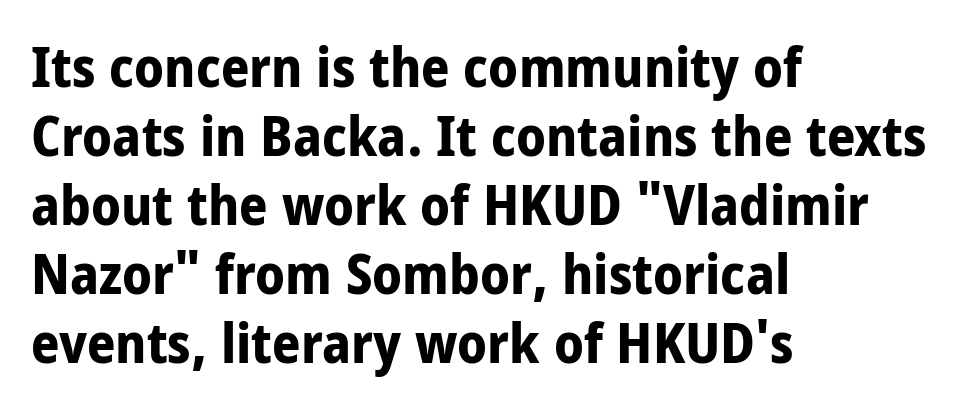
In terms of letterform style, serifs are entirely absent. In terms of weight, the rendering is a true, heavy bold. Each word holds together tightly as a unit, with standard inter-letter gaps. Proportional: the letters do not fall into vertical columns. You can tell it's not italic because the verticals are truly vertical.
